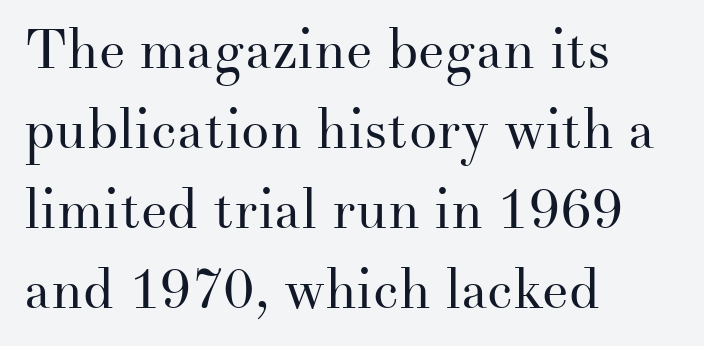
The image shows 56 px regular-weight serif type, upright; set left-aligned, normal line spacing (1.43x), normal letter spacing, not underlined; medium stroke contrast and a small x-height.
